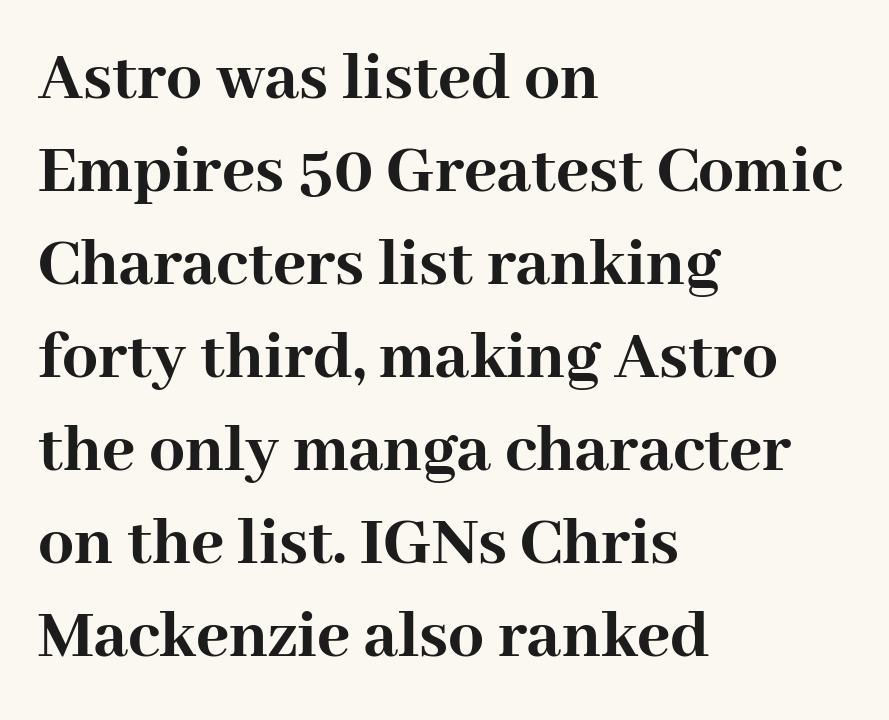
Q: Is the text bold? A: Yes.
Q: Is the text italic (slanted)? A: No, it is upright.
Q: Is the typeface a serif or a sans-serif typeface? A: Serif.
Q: Is the text underlined? A: No.
Q: How is the paragraph aligned? A: Left-aligned.
Q: Is the spacing between letters normal or unusually wide? A: Normal.
Q: Is the spacing between lines tight, normal or loose? A: Normal.
Q: Width (condensed, normal, or wide)? A: Normal.
Q: Stroke contrast? A: High.
Q: x-height? A: Medium.
Q: Monospaced? A: No.
